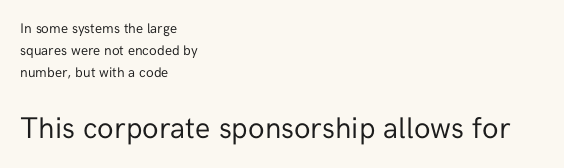
The image shows 30 px regular-weight sans-serif type, upright; set left-aligned, normal line spacing (1.58x), normal letter spacing, not underlined; the second (bottom) block is 2.14x larger; low stroke contrast and a medium x-height.
